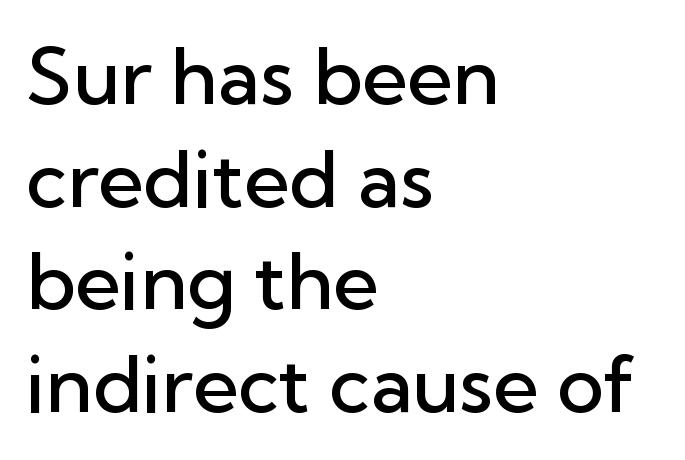
{"serif": "no", "italic": "no", "bold": "semi", "weight": "semibold", "width": "normal", "stroke_contrast": "low", "x_height": "medium", "monospaced": "no", "underline": "no", "align": "left", "line_spacing": "normal", "line_spacing_ratio": 1.3, "letter_spacing": "normal", "letter_spacing_em": 0.0, "glyph_px": 79}
